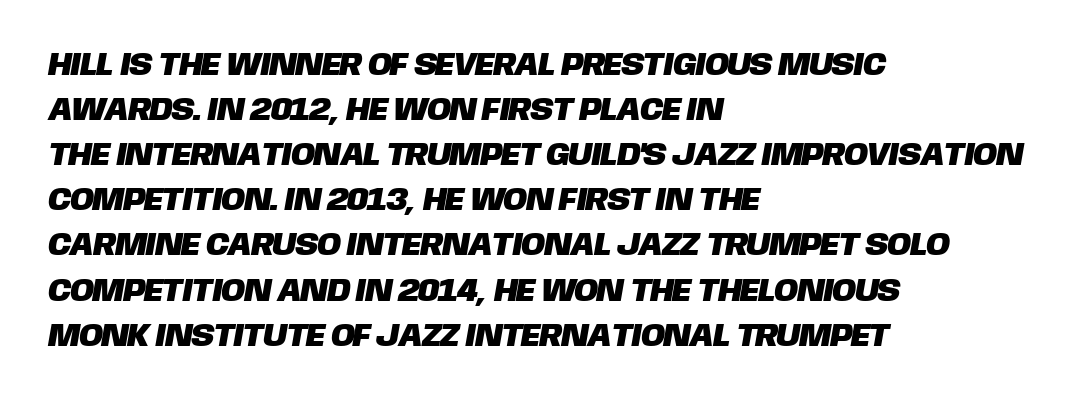
{"serif": "no", "width": "normal", "stroke_contrast": "low", "x_height": "large", "monospaced": "no", "underline": "no", "align": "left", "line_spacing": "normal", "line_spacing_ratio": 1.41, "letter_spacing": "normal", "letter_spacing_em": 0.0, "glyph_px": 32}
